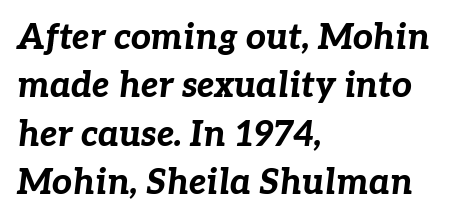
The whole block is typeset with a tilt. The words here are not underlined. The passage is arranged the way most books set body copy — flush left. Caption: bold face, heavy strokes. Is there much room between lines? A standard amount, neither cramped nor airy.
